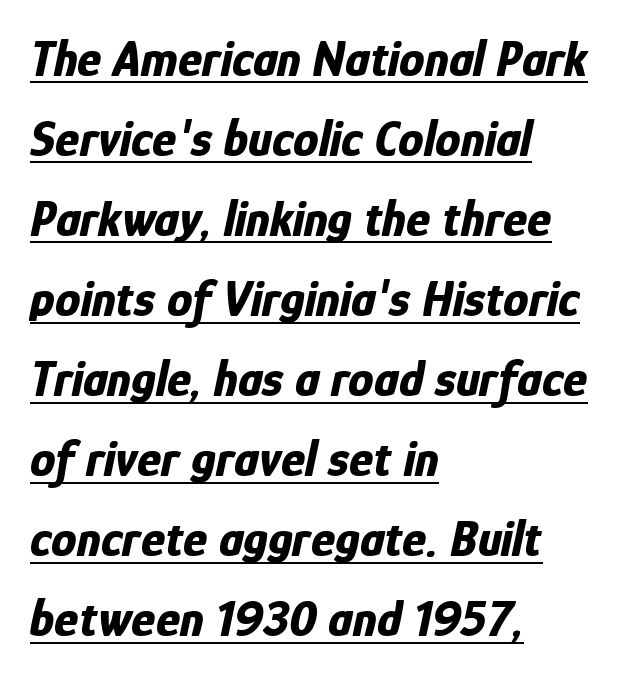
{"italic": "yes", "lean": "right", "slant_degrees": 12, "bold": "yes", "weight": "bold", "width": "condensed", "stroke_contrast": "low", "x_height": "medium", "monospaced": "no", "underline": "yes", "align": "left", "line_spacing": "normal", "line_spacing_ratio": 1.57, "letter_spacing": "normal", "letter_spacing_em": 0.0, "glyph_px": 51}
